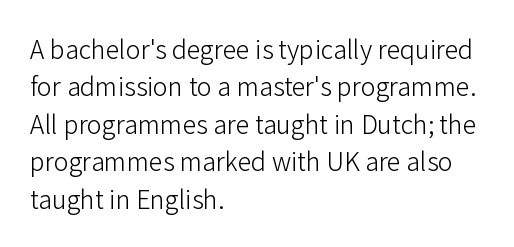
Q: Is the text bold? A: No.
Q: Is the text italic (slanted)? A: No, it is upright.
Q: Is the text underlined? A: No.
Q: How is the paragraph aligned? A: Left-aligned.
Q: Is the spacing between letters normal or unusually wide? A: Normal.
Q: Is the spacing between lines tight, normal or loose? A: Normal.
